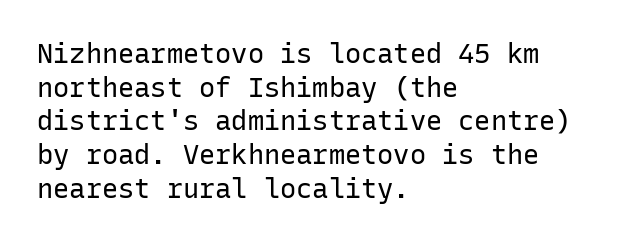
{"italic": "no", "bold": "no", "underline": "no", "align": "left", "line_spacing": "normal", "line_spacing_ratio": 1.25, "letter_spacing": "normal", "letter_spacing_em": 0.0, "glyph_px": 27}
